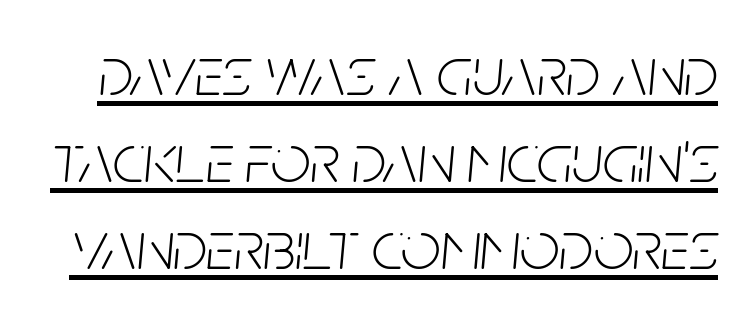
{"italic": "yes", "lean": "right", "slant_degrees": 5, "bold": "no", "weight": "light", "width": "condensed", "stroke_contrast": "low", "x_height": "large", "monospaced": "no", "underline": "yes", "line_spacing_ratio": 1.24, "letter_spacing": "normal", "letter_spacing_em": 0.0, "glyph_px": 70}
